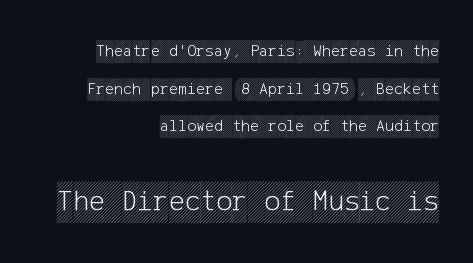
The image shows 30 px condensed type, upright; set right-aligned, loose line spacing (2.22x), normal letter spacing, not underlined; the second (bottom) block is 1.76x larger; a large x-height.
